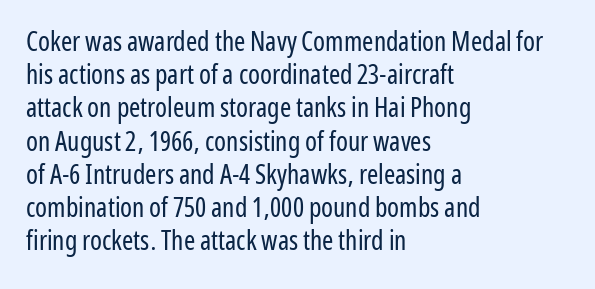
The zone under the glyphs is completely vacant. The passage is arranged the way most books set body copy — flush left. The type sits square on the baseline with zero lean. Weight: in the light-to-regular range. In terms of letterspacing, this is plain default setting.
